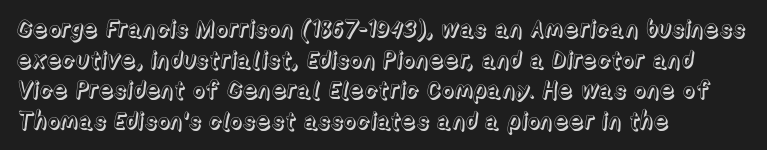
The image shows 24 px text type; set left-aligned, normal line spacing (1.28x), normal letter spacing, not underlined.
